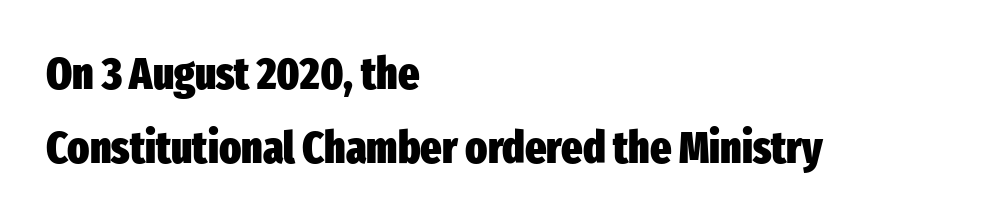
{"serif": "no", "italic": "no", "bold": "yes", "weight": "heavy", "width": "condensed", "stroke_contrast": "low", "x_height": "medium", "monospaced": "no", "underline": "no", "align": "left", "line_spacing": "normal", "line_spacing_ratio": 1.64, "letter_spacing": "normal", "letter_spacing_em": 0.0, "glyph_px": 45}
